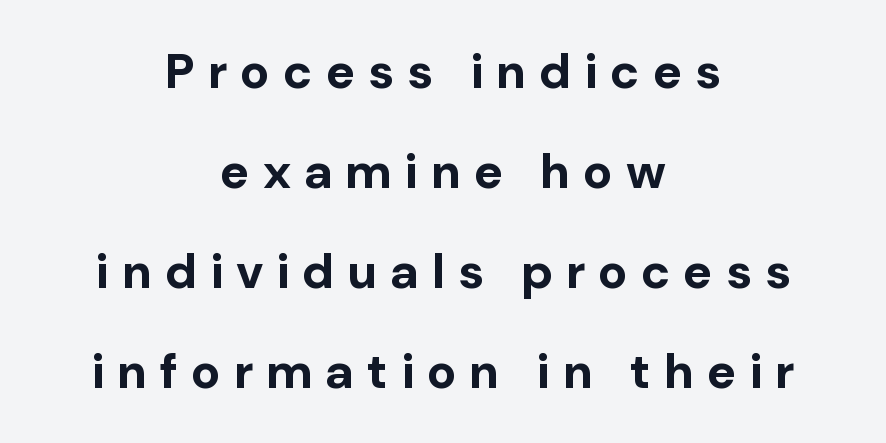
Q: Is the text bold? A: Yes.
Q: Is the text italic (slanted)? A: No, it is upright.
Q: Is the typeface a serif or a sans-serif typeface? A: Sans-serif.
Q: Is the text underlined? A: No.
Q: How is the paragraph aligned? A: Centered.
Q: Is the spacing between letters normal or unusually wide? A: Unusually wide.
Q: Is the spacing between lines tight, normal or loose? A: Loose.
Q: Width (condensed, normal, or wide)? A: Normal.
Q: Stroke contrast? A: Low.
Q: x-height? A: Medium.
Q: Monospaced? A: No.
